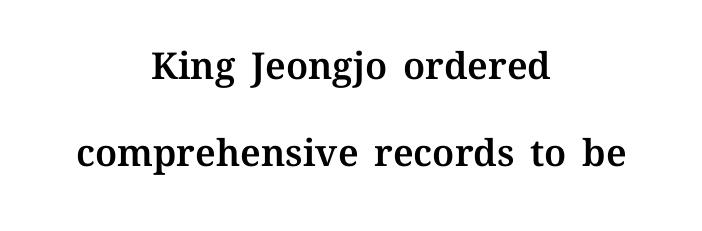
The image shows 37 px text type, upright; set centered, loose line spacing (2.36x), normal letter spacing, not underlined; medium stroke contrast and a medium x-height.
